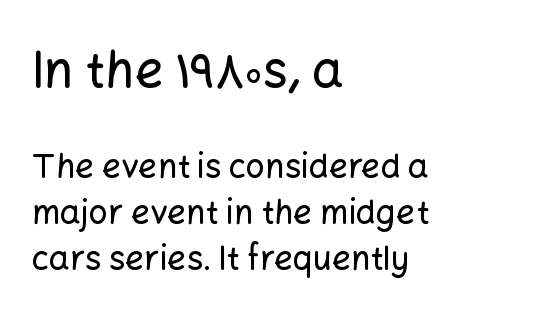
Beneath every word, the page is bare. One-word summary of the alignment: left. These lines are composed in type without serifs. Large over small — that's the arrangement of the two blocks here.
